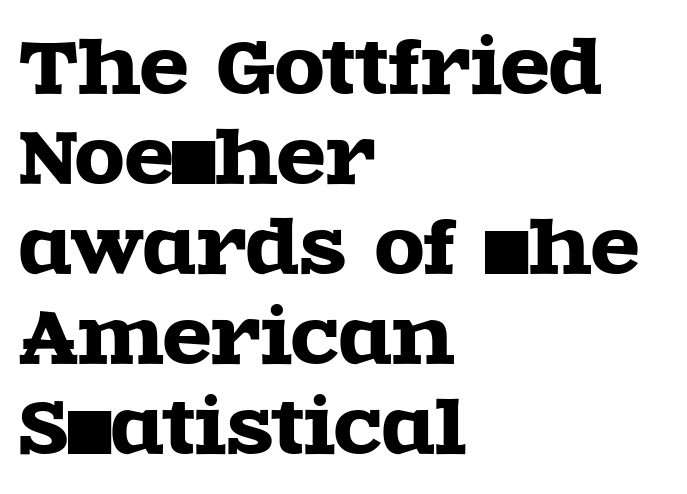
Q: Is the text italic (slanted)? A: No, it is upright.
Q: Is the typeface a serif or a sans-serif typeface? A: Serif.
Q: Is the text underlined? A: No.
Q: How is the paragraph aligned? A: Left-aligned.
Q: Is the spacing between letters normal or unusually wide? A: Normal.
Q: Is the spacing between lines tight, normal or loose? A: Normal.
Q: Width (condensed, normal, or wide)? A: Wide.
Q: x-height? A: Large.
Q: Monospaced? A: No.
